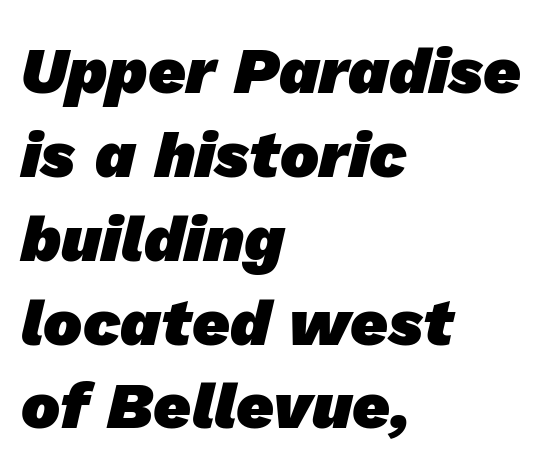
Q: Is the text bold? A: Yes.
Q: Is the typeface a serif or a sans-serif typeface? A: Sans-serif.
Q: Is the text underlined? A: No.
Q: How is the paragraph aligned? A: Left-aligned.
Q: Is the spacing between letters normal or unusually wide? A: Normal.
Q: Is the spacing between lines tight, normal or loose? A: Normal.
Q: Width (condensed, normal, or wide)? A: Normal.
Q: Stroke contrast? A: Low.
Q: x-height? A: Medium.
Q: Monospaced? A: No.
